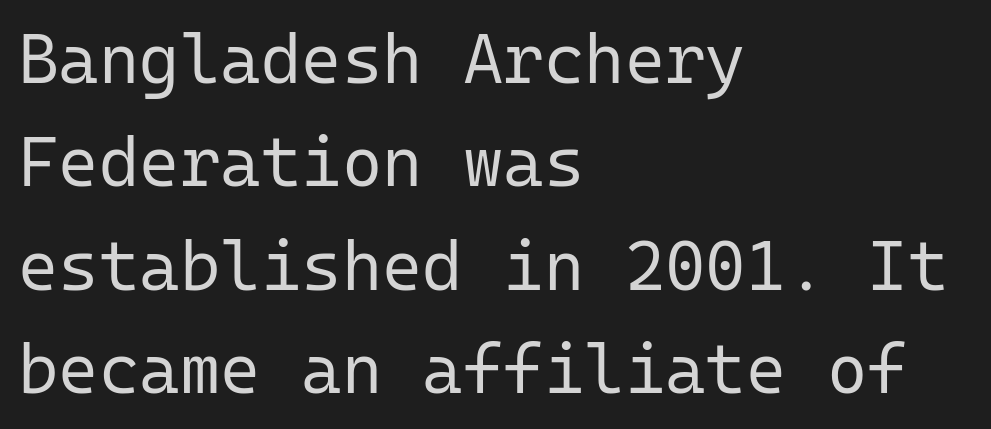
{"serif": "no", "italic": "no", "bold": "no", "weight": "regular", "width": "normal", "stroke_contrast": "low", "x_height": "medium", "monospaced": "yes", "underline": "no", "align": "left", "line_spacing": "normal", "line_spacing_ratio": 1.5, "letter_spacing": "normal", "letter_spacing_em": 0.0, "glyph_px": 69}
